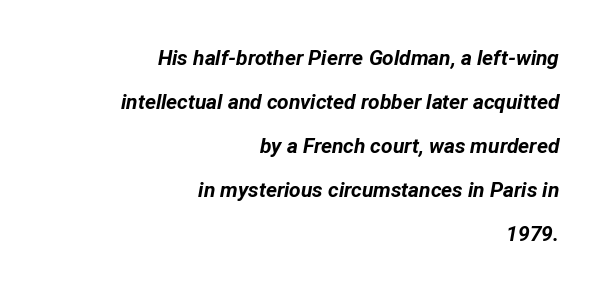
Q: Is the text bold? A: Yes.
Q: Is the text italic (slanted)? A: Yes, it leans right by about 12 degrees.
Q: Is the text underlined? A: No.
Q: How is the paragraph aligned? A: Right-aligned.
Q: Is the spacing between letters normal or unusually wide? A: Normal.
Q: Is the spacing between lines tight, normal or loose? A: Loose.
